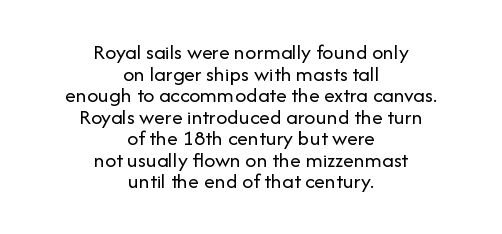
The image shows 22 px text type, upright; set centered, tight line spacing (0.98x), normal letter spacing, not underlined.
